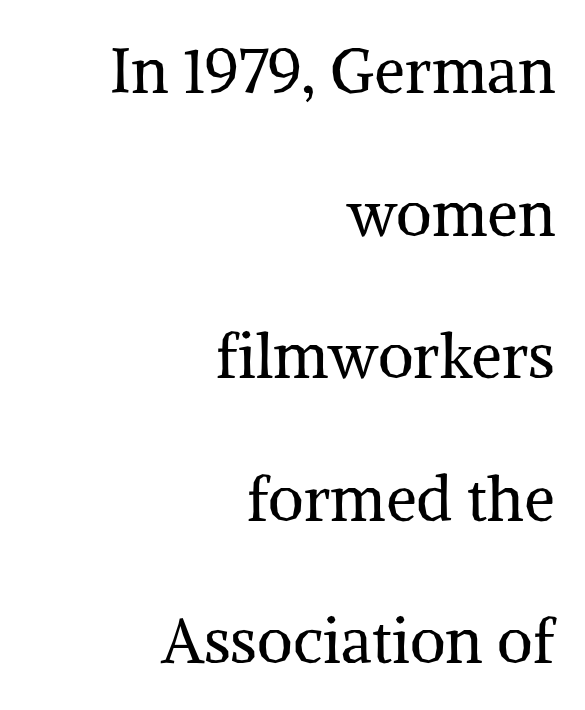
Q: Is the text bold? A: No.
Q: Is the text italic (slanted)? A: No, it is upright.
Q: Is the typeface a serif or a sans-serif typeface? A: Serif.
Q: Is the text underlined? A: No.
Q: How is the paragraph aligned? A: Right-aligned.
Q: Is the spacing between letters normal or unusually wide? A: Normal.
Q: Is the spacing between lines tight, normal or loose? A: Loose.
Q: Width (condensed, normal, or wide)? A: Normal.
Q: Stroke contrast? A: Medium.
Q: x-height? A: Medium.
Q: Monospaced? A: No.
